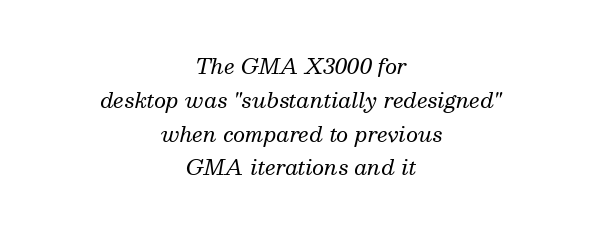
Vertical stems look standard width or narrower in stroke. If you measured baseline to baseline, you'd find a middling distance. Words float on clear page, feet unadorned. No extra tracking has been applied to these lines. Would a proofreader flag this as italicized? Yes.
